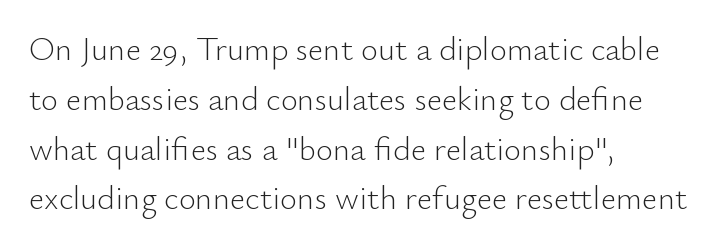
Q: Is the text bold? A: No.
Q: Is the text italic (slanted)? A: No, it is upright.
Q: Is the typeface a serif or a sans-serif typeface? A: Sans-serif.
Q: Is the text underlined? A: No.
Q: How is the paragraph aligned? A: Left-aligned.
Q: Is the spacing between letters normal or unusually wide? A: Normal.
Q: Is the spacing between lines tight, normal or loose? A: Normal.
Q: Width (condensed, normal, or wide)? A: Normal.
Q: Stroke contrast? A: Low.
Q: x-height? A: Small.
Q: Monospaced? A: No.
